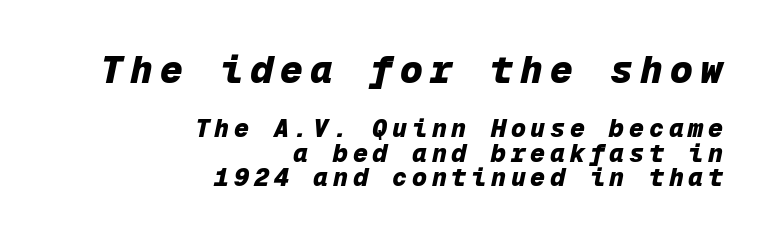
The image shows 38 px heavy type, italic (leaning right), monospaced; set right-aligned, tight line spacing (0.97x), not underlined; the first (top) block is 1.52x larger; low stroke contrast and a medium x-height.
